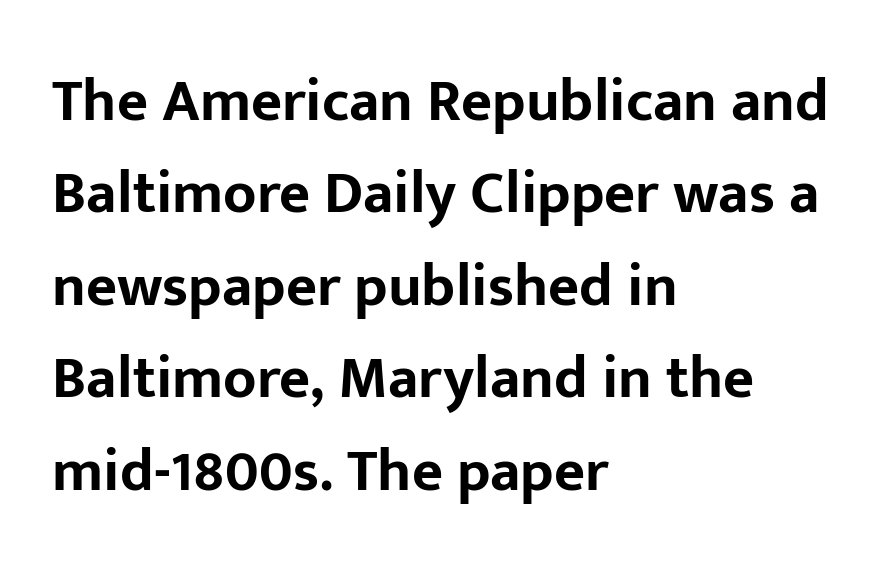
Q: Is the text bold? A: Yes.
Q: Is the text italic (slanted)? A: No, it is upright.
Q: Is the typeface a serif or a sans-serif typeface? A: Sans-serif.
Q: Is the text underlined? A: No.
Q: How is the paragraph aligned? A: Left-aligned.
Q: Is the spacing between letters normal or unusually wide? A: Normal.
Q: Is the spacing between lines tight, normal or loose? A: Normal.
Q: Width (condensed, normal, or wide)? A: Normal.
Q: Stroke contrast? A: Low.
Q: x-height? A: Medium.
Q: Monospaced? A: No.
